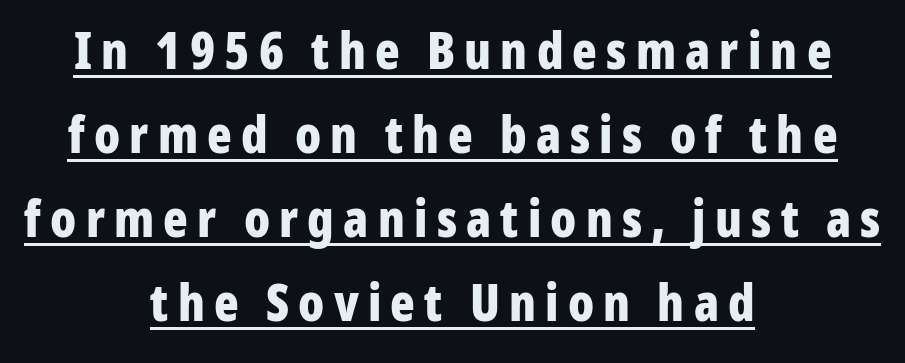
{"serif": "no", "italic": "no", "bold": "yes", "weight": "bold", "width": "condensed", "stroke_contrast": "low", "x_height": "medium", "monospaced": "no", "underline": "yes", "align": "center", "line_spacing": "normal", "line_spacing_ratio": 1.65, "glyph_px": 51}
